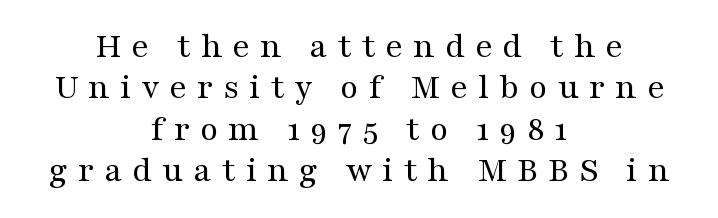
The image shows 37 px regular-weight, wide serif type, upright; set centered, tight line spacing (1.12x), unusually wide letter spacing (+0.27 em), not underlined; medium stroke contrast and a medium x-height.
